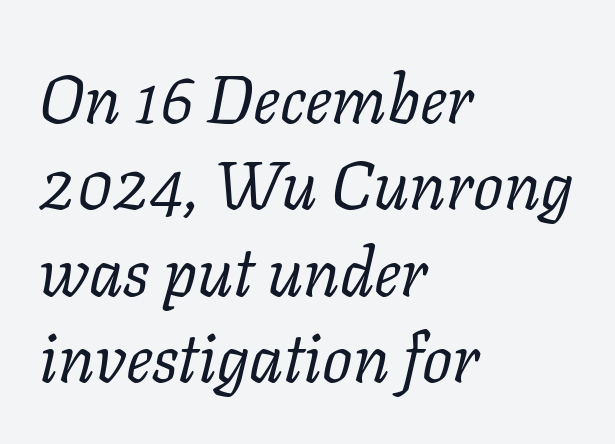
Short and long lines alike share a common starting point at left. You can tell it's italic because the verticals aren't actually vertical. The strokes carry an ordinary text weight at most. The area under the type is left untouched. Regarding leading, the lines here are spaced in the standard way. Character widths vary here, with narrow letters taking less room than wide ones.
